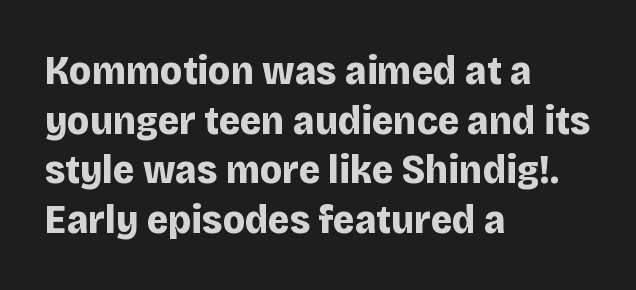
No word sits above an underline. Designer's note — italics off, roman on. This rendering employs a face without finishing strokes, i.e., a sans-serif. In terms of weight, the rendering is a true, heavy bold. How are the letters spaced? Ordinarily, with no added tracking. The passage shown is typed in a proportional face where columns would drift.
